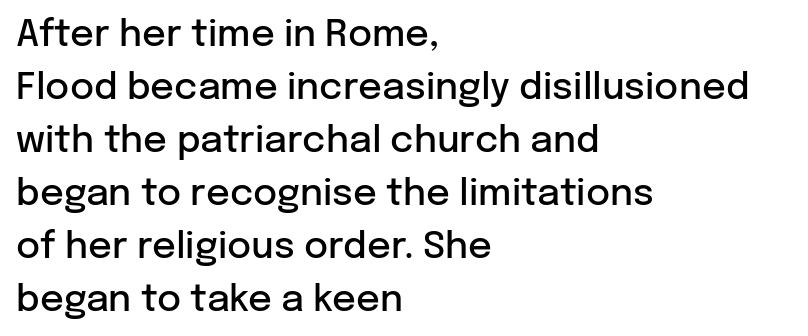
Q: Is the text bold? A: Semi-bold.
Q: Is the text italic (slanted)? A: No, it is upright.
Q: Is the typeface a serif or a sans-serif typeface? A: Sans-serif.
Q: Is the text underlined? A: No.
Q: How is the paragraph aligned? A: Left-aligned.
Q: Is the spacing between letters normal or unusually wide? A: Normal.
Q: Is the spacing between lines tight, normal or loose? A: Normal.
Q: Width (condensed, normal, or wide)? A: Normal.
Q: Stroke contrast? A: Low.
Q: x-height? A: Medium.
Q: Monospaced? A: No.
